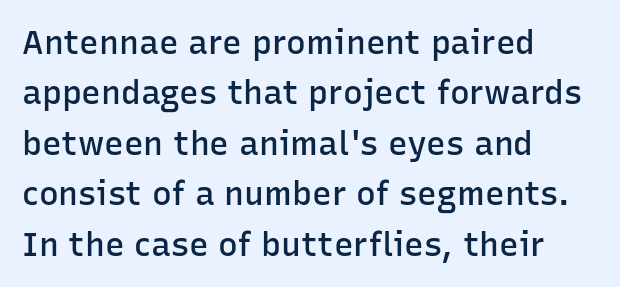
This is roman type, the default non-slanted kind. The lines sit at an ordinary, default distance from one another. A bit beefed up — I'd call it semibold rather than bold. Line starts are locked; line ends wander. What kind of face is this? One without serifs — a sans.
